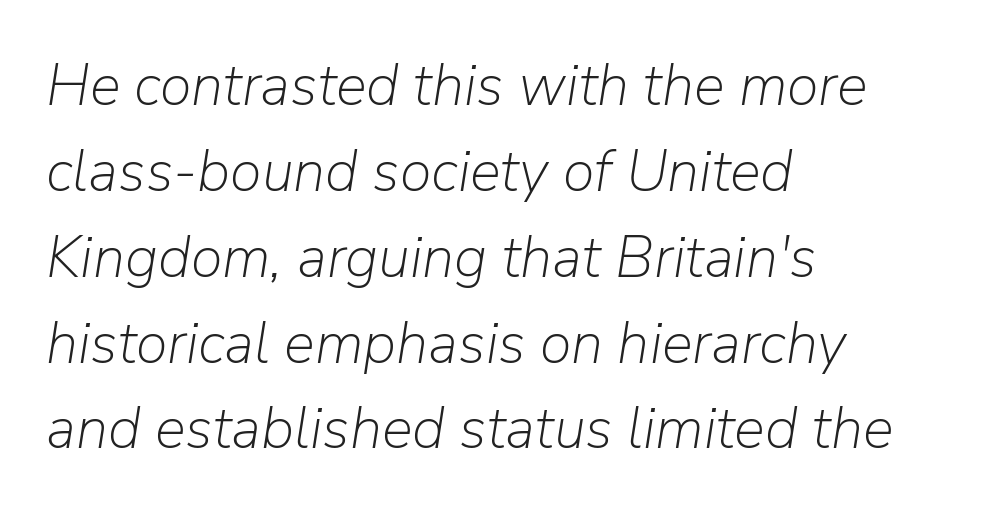
Leading matches the norm, producing a regular column. The specimen omits any rule beneath the text block's lines. The passage shown is typed in a proportional face where columns would drift. Caption: multi-line text, flush left, ragged right.
